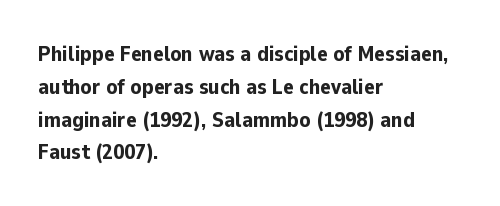
{"italic": "no", "bold": "yes", "underline": "no", "align": "left", "line_spacing": "normal", "line_spacing_ratio": 1.49, "letter_spacing": "normal", "letter_spacing_em": 0.0, "glyph_px": 22}
